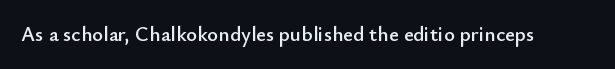
Q: Is the text italic (slanted)? A: No, it is upright.
Q: Is the text underlined? A: No.
Q: Is the spacing between letters normal or unusually wide? A: Normal.
